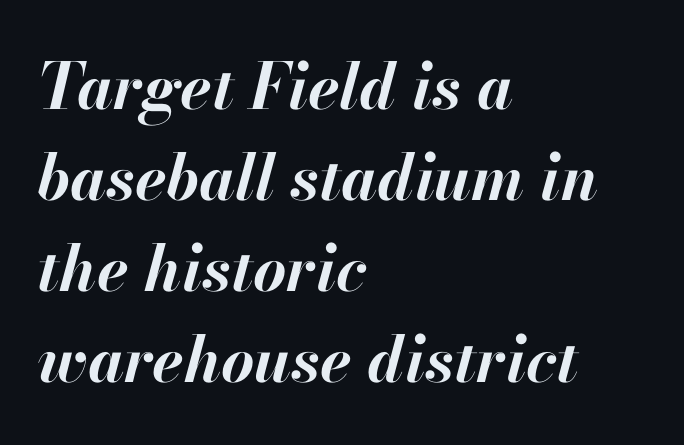
The image shows 64 px bold type, italic (leaning right); set left-aligned, normal line spacing (1.42x), normal letter spacing, not underlined; high stroke contrast and a small x-height.
